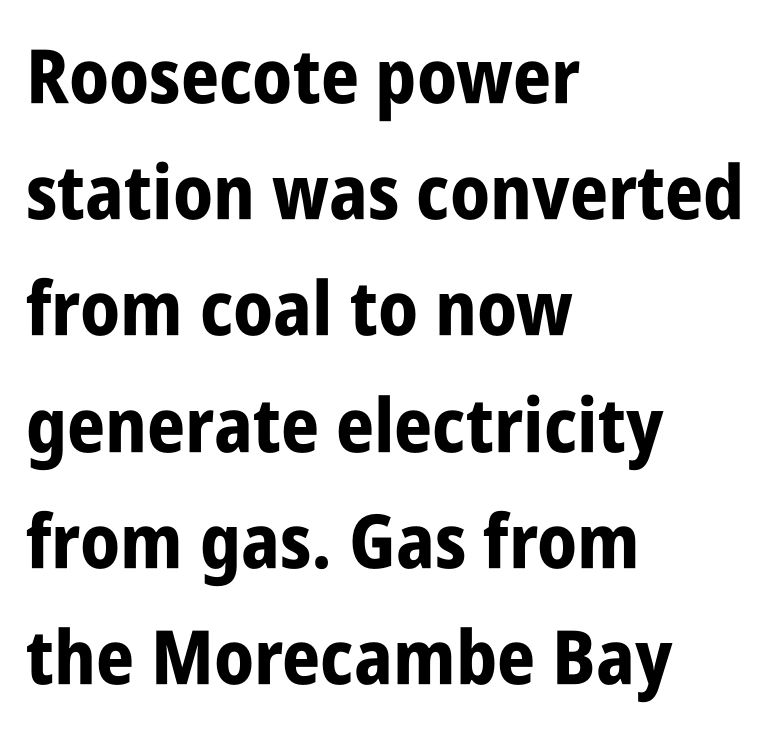
Q: Is the text bold? A: Yes.
Q: Is the text italic (slanted)? A: No, it is upright.
Q: Is the typeface a serif or a sans-serif typeface? A: Sans-serif.
Q: Is the text underlined? A: No.
Q: How is the paragraph aligned? A: Left-aligned.
Q: Is the spacing between letters normal or unusually wide? A: Normal.
Q: Is the spacing between lines tight, normal or loose? A: Normal.
Q: Width (condensed, normal, or wide)? A: Condensed.
Q: Stroke contrast? A: Low.
Q: x-height? A: Large.
Q: Monospaced? A: No.
